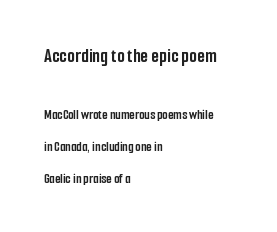
Chunky letters — that's bold for sure. The typesetter chose a ragged-right arrangement here. Quick note: not italic, upright. Size contrast runs from large at the top to small at the bottom. This rendering features lettering with no underline.
